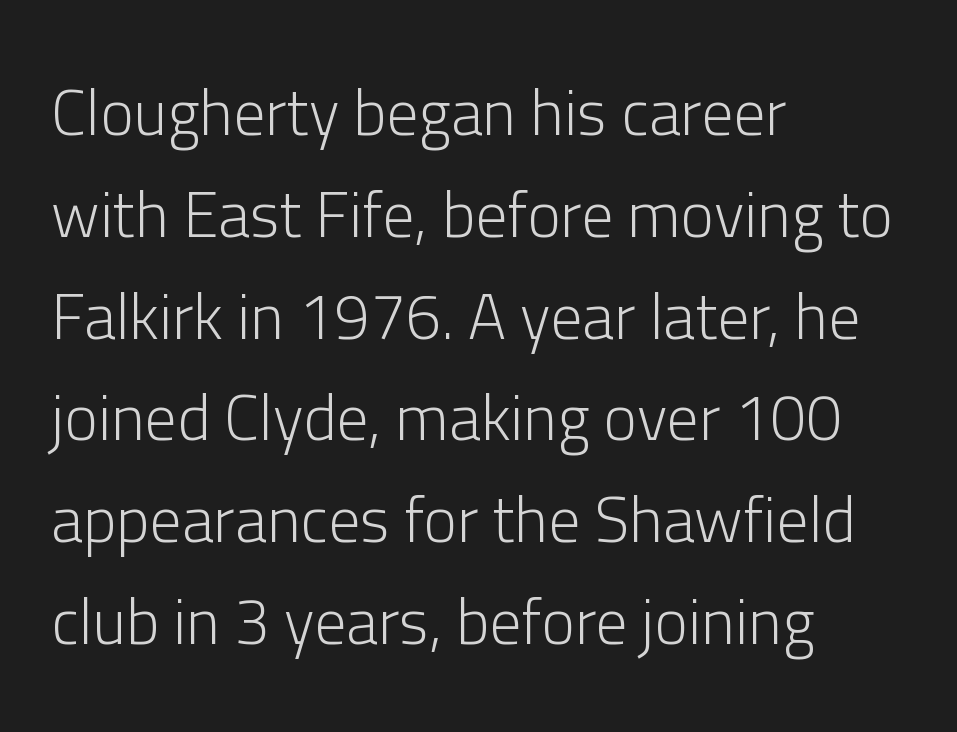
{"serif": "no", "italic": "no", "bold": "no", "weight": "light", "width": "normal", "stroke_contrast": "low", "x_height": "medium", "monospaced": "no", "underline": "no", "align": "left", "line_spacing": "normal", "line_spacing_ratio": 1.59, "letter_spacing": "normal", "letter_spacing_em": 0.0, "glyph_px": 64}
